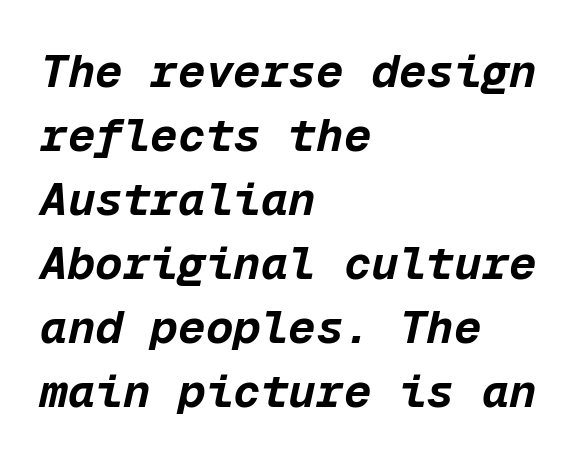
{"italic": "yes", "lean": "right", "slant_degrees": 12, "bold": "yes", "weight": "bold", "width": "normal", "stroke_contrast": "low", "x_height": "medium", "monospaced": "yes", "underline": "no", "align": "left", "line_spacing": "normal", "line_spacing_ratio": 1.39, "letter_spacing": "normal", "letter_spacing_em": 0.0, "glyph_px": 46}
